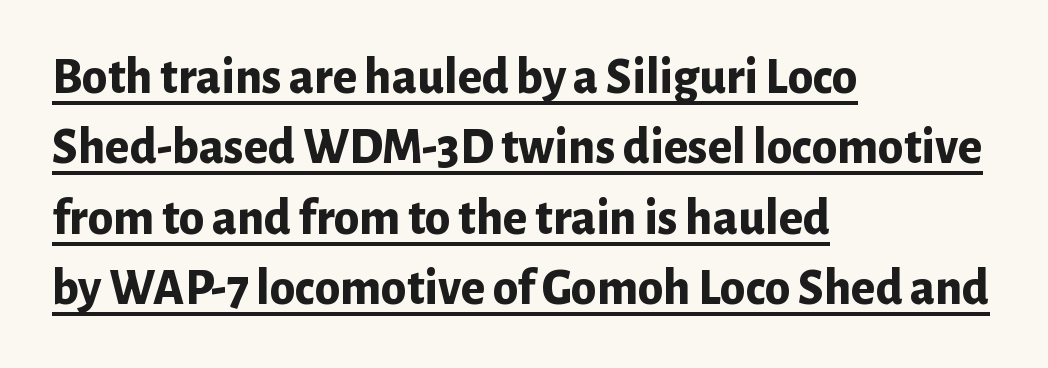
The image shows 51 px bold sans-serif type, upright; set left-aligned, normal line spacing (1.38x), normal letter spacing, underlined; low stroke contrast and a medium x-height.
